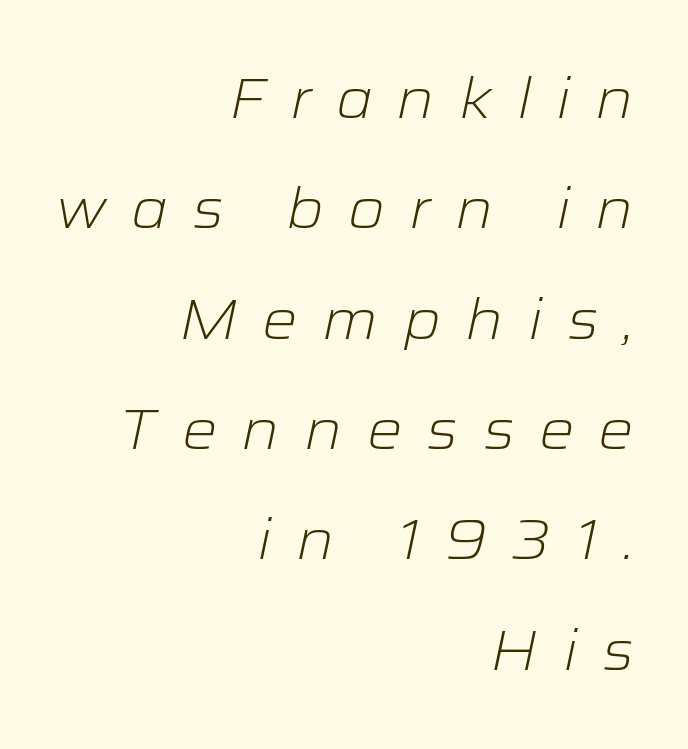
This reads as an unemphasized weight, regular at the heaviest. Check under the words: just untouched page. These lines stand farther apart than default settings would place them. Looks like regular typesetting: each glyph gets only the width it needs.
